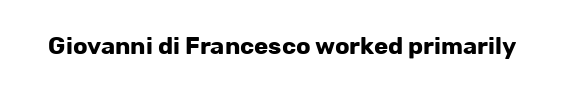
{"italic": "no", "bold": "yes", "underline": "no", "letter_spacing": "normal", "letter_spacing_em": 0.0, "glyph_px": 24}
